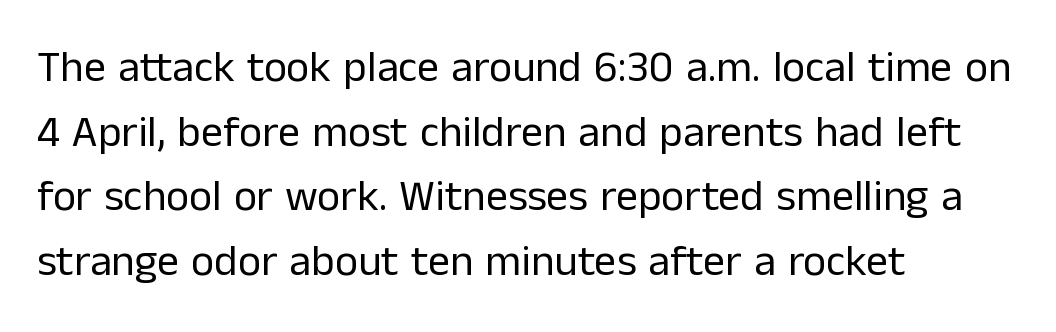
Look at the bottom of the vertical strokes: they stop flat, with no serifs. Layout note: lines flush left. Plain, unruled lines of type. The passage shown stacks its lines at a standard gap. This rendering leaves character spacing at its baseline value. This sample has the flowing, uneven cadence of proportional lettering.
